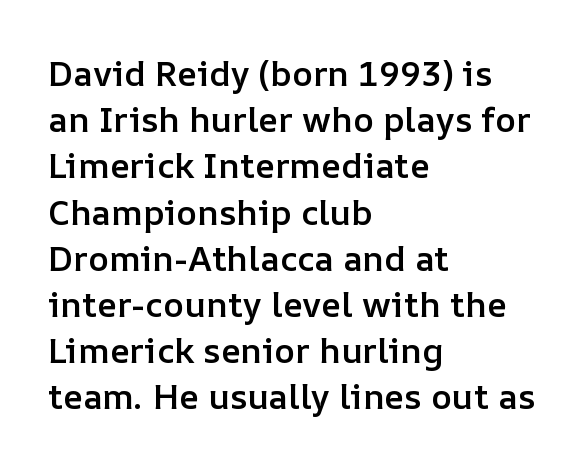
The image shows 35 px semibold type, upright; set left-aligned, normal line spacing (1.32x), normal letter spacing, not underlined; low stroke contrast and a medium x-height.
